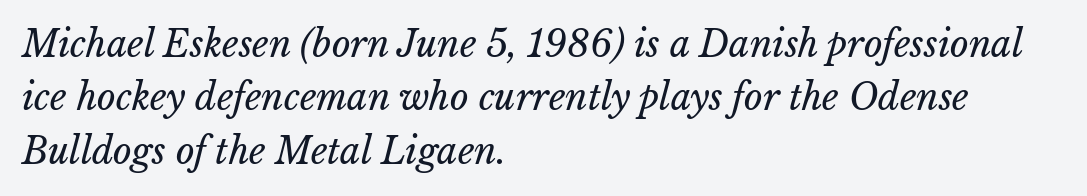
Q: Is the text bold? A: No.
Q: Is the text underlined? A: No.
Q: How is the paragraph aligned? A: Left-aligned.
Q: Is the spacing between letters normal or unusually wide? A: Normal.
Q: Is the spacing between lines tight, normal or loose? A: Normal.
Q: Width (condensed, normal, or wide)? A: Normal.
Q: Stroke contrast? A: Low.
Q: x-height? A: Medium.
Q: Monospaced? A: No.
